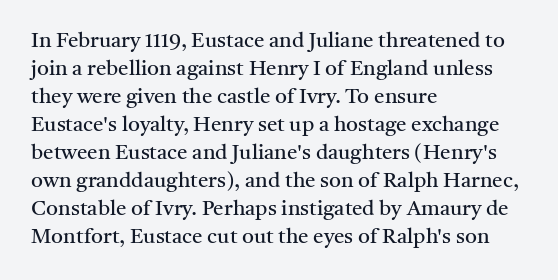
The paragraph has a hard left edge and a soft right edge. Rows of type keep a routine distance in the vertical direction. The letters sit at their default tracking, neither squeezed nor spread. Posture: vertical.
